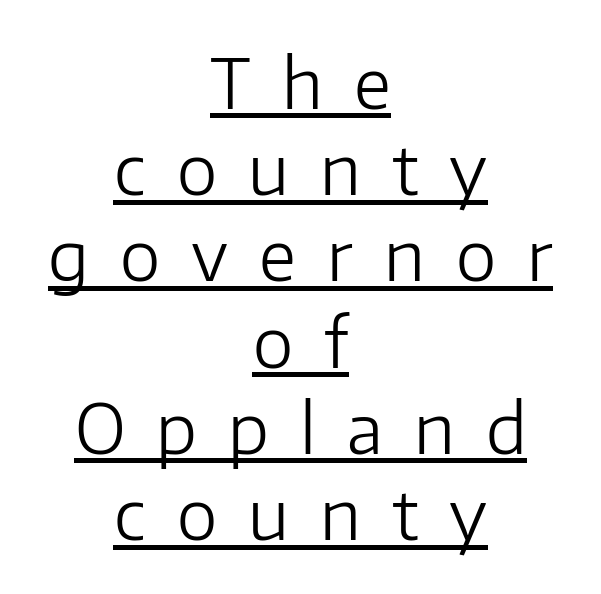
{"serif": "no", "italic": "no", "bold": "no", "weight": "light", "width": "normal", "stroke_contrast": "low", "x_height": "medium", "monospaced": "no", "underline": "yes", "align": "center", "line_spacing": "normal", "line_spacing_ratio": 1.25, "letter_spacing": "wide", "letter_spacing_em": 0.45, "glyph_px": 69}
